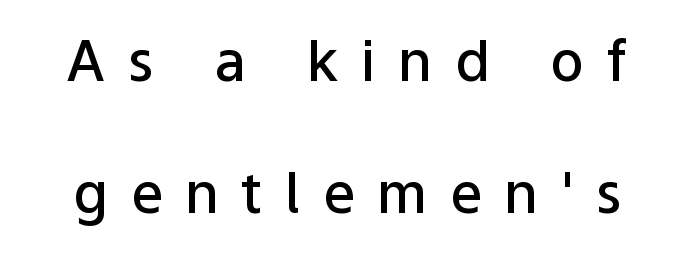
{"serif": "no", "italic": "no", "bold": "semi", "weight": "semibold", "width": "normal", "stroke_contrast": "low", "x_height": "medium", "monospaced": "no", "underline": "no", "line_spacing": "loose", "line_spacing_ratio": 2.35, "letter_spacing": "wide", "letter_spacing_em": 0.41, "glyph_px": 56}
